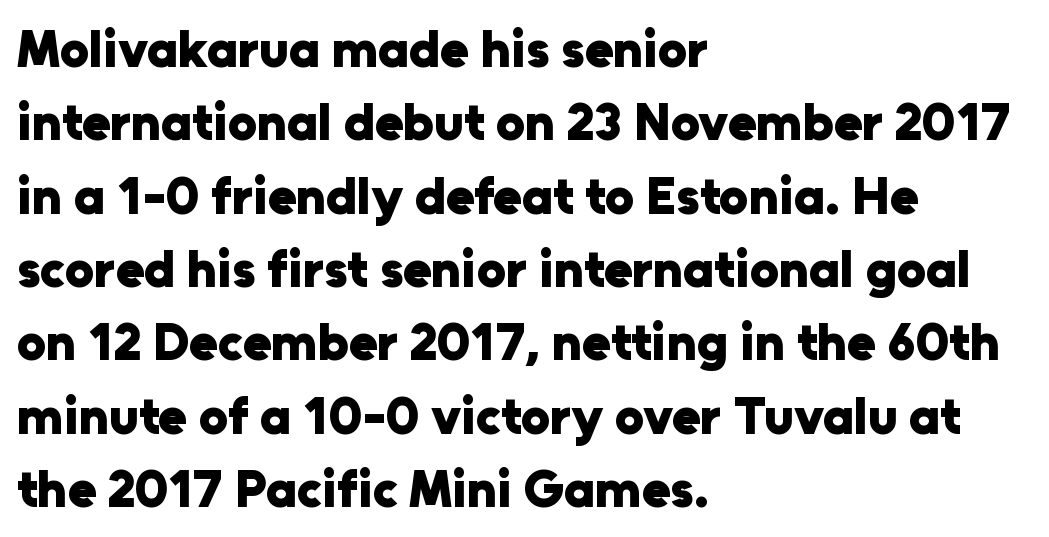
Q: Is the text bold? A: Yes.
Q: Is the text italic (slanted)? A: No, it is upright.
Q: Is the typeface a serif or a sans-serif typeface? A: Sans-serif.
Q: Is the text underlined? A: No.
Q: How is the paragraph aligned? A: Left-aligned.
Q: Is the spacing between letters normal or unusually wide? A: Normal.
Q: Is the spacing between lines tight, normal or loose? A: Normal.
Q: Width (condensed, normal, or wide)? A: Normal.
Q: Stroke contrast? A: Low.
Q: x-height? A: Medium.
Q: Monospaced? A: No.
